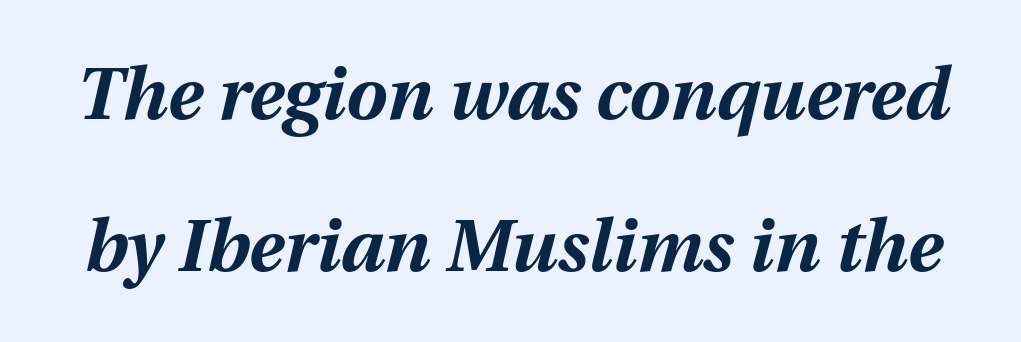
The image shows 73 px bold type, italic (leaning right); set loose line spacing (2.08x), normal letter spacing, not underlined; medium stroke contrast and a medium x-height.
